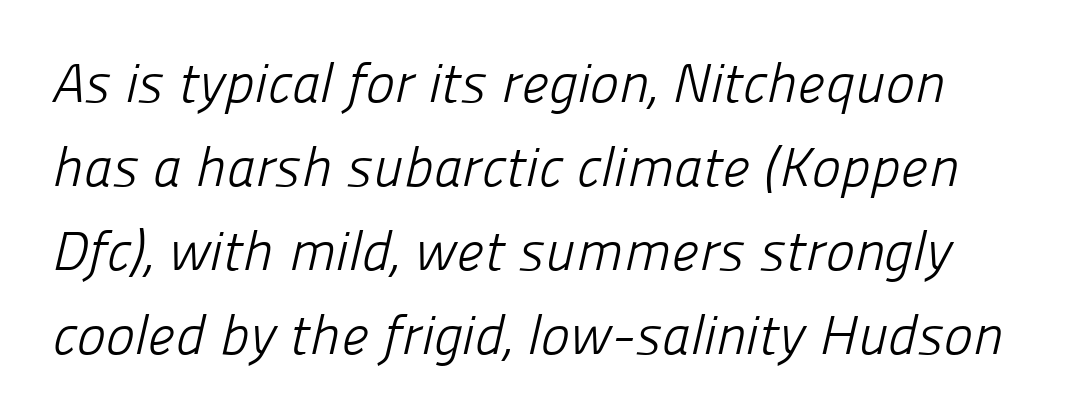
Stroke mass is kept to a normal reading level or below. Regarding serifs, this sample does without them. Type without underlining. You could not count columns in this text — the font is proportionally spaced.
